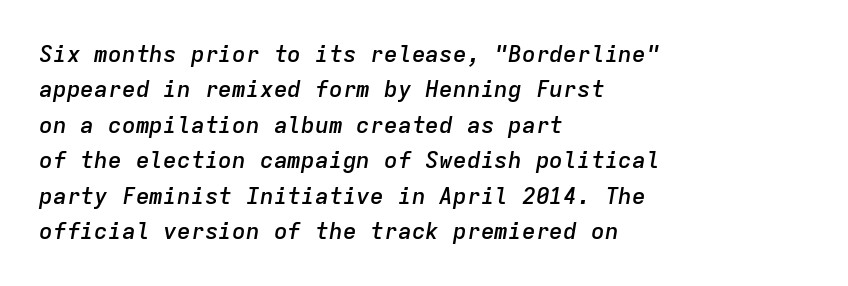
{"italic": "yes", "lean": "right", "slant_degrees": 9, "bold": "semi", "underline": "no", "align": "left", "line_spacing": "normal", "line_spacing_ratio": 1.54, "letter_spacing": "normal", "letter_spacing_em": 0.0, "glyph_px": 23}
